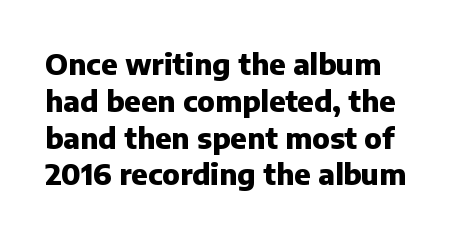
Q: Is the text bold? A: Yes.
Q: Is the text italic (slanted)? A: No, it is upright.
Q: Is the typeface a serif or a sans-serif typeface? A: Sans-serif.
Q: Is the text underlined? A: No.
Q: Is the spacing between letters normal or unusually wide? A: Normal.
Q: Is the spacing between lines tight, normal or loose? A: Normal.
Q: Width (condensed, normal, or wide)? A: Normal.
Q: Stroke contrast? A: Low.
Q: x-height? A: Medium.
Q: Monospaced? A: No.
